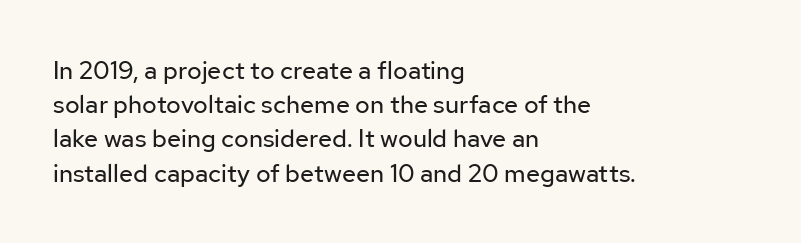
{"italic": "no", "bold": "no", "underline": "no", "align": "left", "line_spacing": "normal", "line_spacing_ratio": 1.37, "letter_spacing": "normal", "letter_spacing_em": 0.0, "glyph_px": 25}
